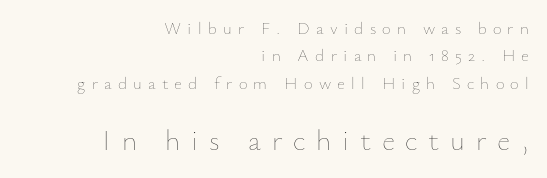
The image shows 29 px thin type, upright; set right-aligned, normal line spacing (1.61x), unusually wide letter spacing (+0.37 em), not underlined; the second (bottom) block is 1.71x larger; low stroke contrast and a small x-height.
